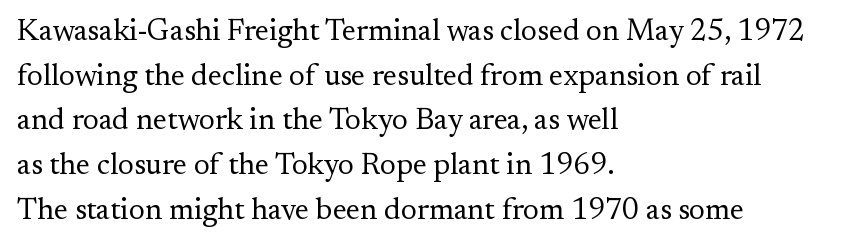
These lines stack with their left ends in a neat column. The axis of the letterforms is exactly vertical. In terms of letterspacing, this is plain default setting. Compared with typical paragraphs, the rows here are spaced about the same.
